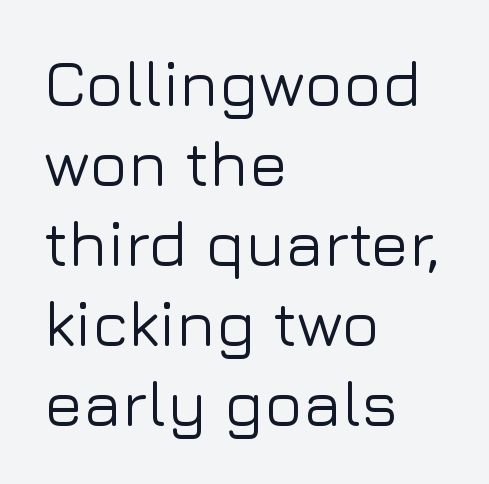
The type sits square on the baseline with zero lean. Stroke terminals: plain, sans-serif. Spacing verdict: proportional, widths tailored to each character. The line texture is even and compact thanks to regular tracking.
